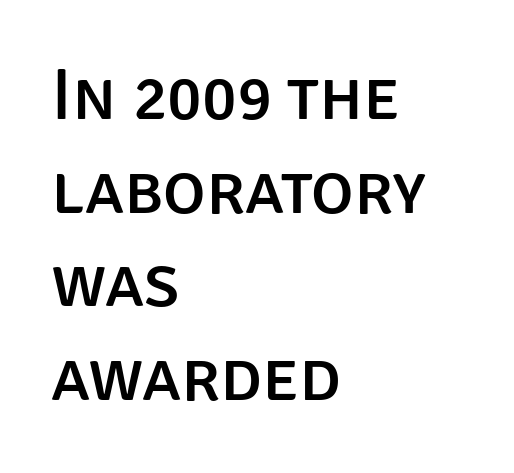
The image shows 72 px sans-serif type, upright; set left-aligned, normal line spacing (1.3x), normal letter spacing, not underlined; low stroke contrast and a large x-height.
